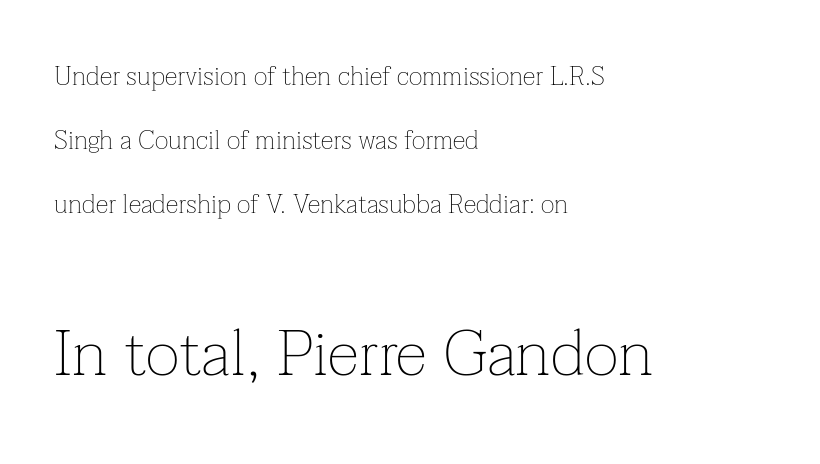
The image shows 65 px thin serif type, upright; set left-aligned, loose line spacing (2.46x), normal letter spacing, not underlined; the second (bottom) block is 2.5x larger; low stroke contrast and a medium x-height.
